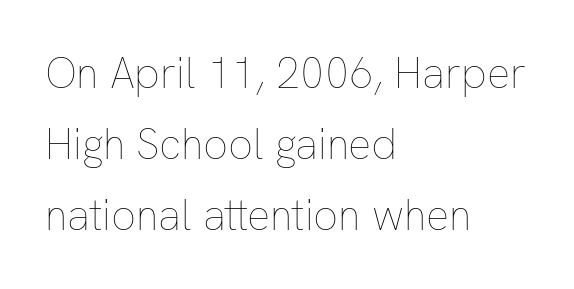
Q: Is the text bold? A: No.
Q: Is the text italic (slanted)? A: No, it is upright.
Q: Is the text underlined? A: No.
Q: How is the paragraph aligned? A: Left-aligned.
Q: Is the spacing between letters normal or unusually wide? A: Normal.
Q: Is the spacing between lines tight, normal or loose? A: Normal.
Q: Width (condensed, normal, or wide)? A: Normal.
Q: Stroke contrast? A: Low.
Q: x-height? A: Medium.
Q: Monospaced? A: No.
